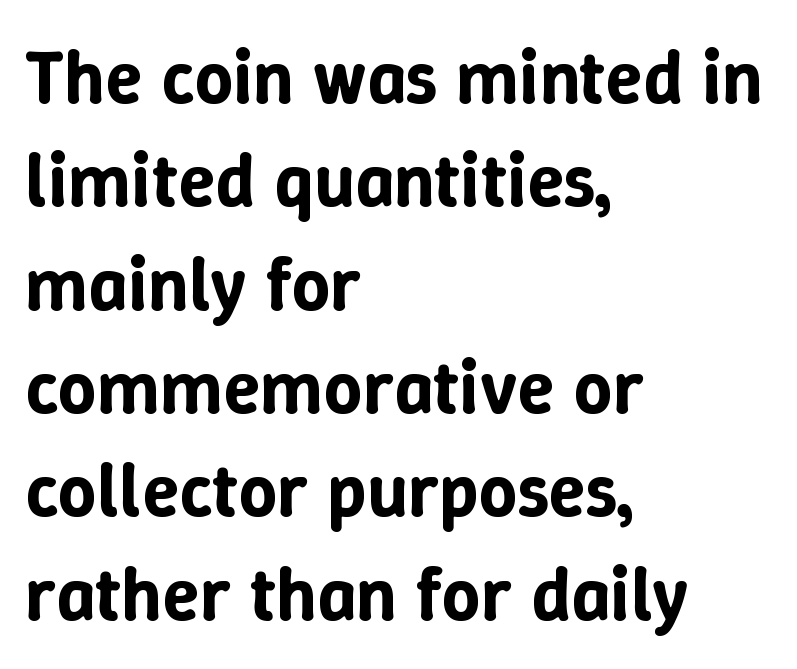
Q: Is the text italic (slanted)? A: No, it is upright.
Q: Is the text underlined? A: No.
Q: How is the paragraph aligned? A: Left-aligned.
Q: Is the spacing between letters normal or unusually wide? A: Normal.
Q: Is the spacing between lines tight, normal or loose? A: Normal.
Q: Width (condensed, normal, or wide)? A: Normal.
Q: Stroke contrast? A: Low.
Q: x-height? A: Medium.
Q: Monospaced? A: No.
